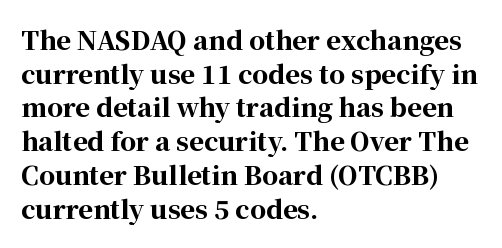
Q: Is the text bold? A: Yes.
Q: Is the text italic (slanted)? A: No, it is upright.
Q: Is the text underlined? A: No.
Q: How is the paragraph aligned? A: Left-aligned.
Q: Is the spacing between letters normal or unusually wide? A: Normal.
Q: Is the spacing between lines tight, normal or loose? A: Normal.
